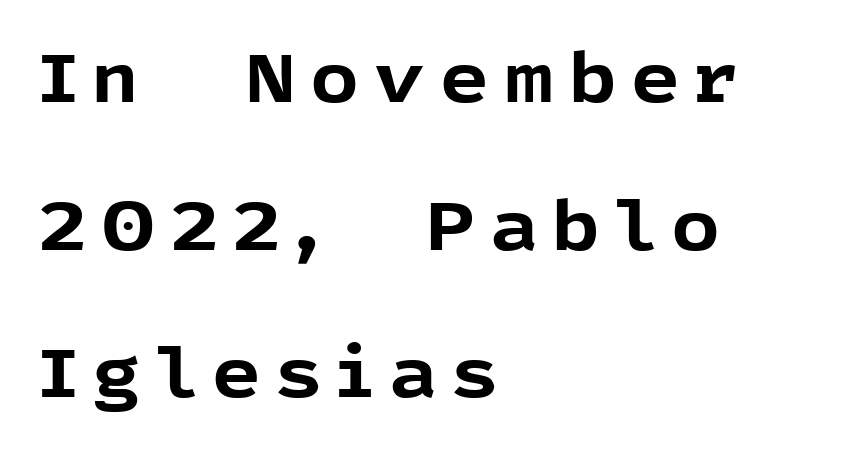
{"serif": "no", "italic": "no", "bold": "yes", "weight": "bold", "width": "normal", "x_height": "medium", "monospaced": "no", "underline": "no", "align": "left", "line_spacing": "loose", "line_spacing_ratio": 2.17, "letter_spacing": "wide", "letter_spacing_em": 0.2, "glyph_px": 68}
